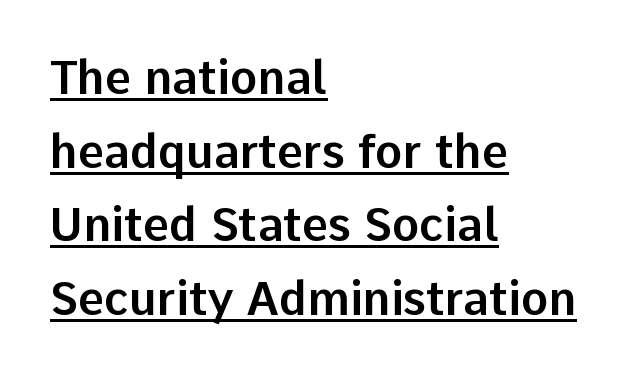
These lines keep a tight, regular rhythm from letter to letter. Proportional: the letters do not fall into vertical columns. Posture: straight, roman, zero tilt. These characters rest on top of a visible drawn line. A typesetter would label this face a sans. Regular leading.
